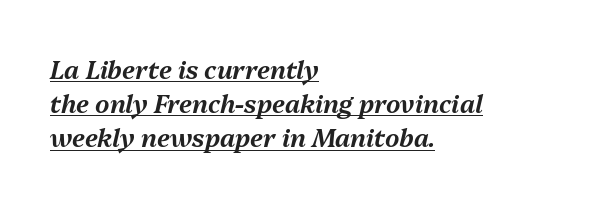
{"italic": "yes", "lean": "right", "slant_degrees": 13, "underline": "yes", "align": "left", "line_spacing": "normal", "line_spacing_ratio": 1.37, "letter_spacing": "normal", "letter_spacing_em": 0.0, "glyph_px": 25}
